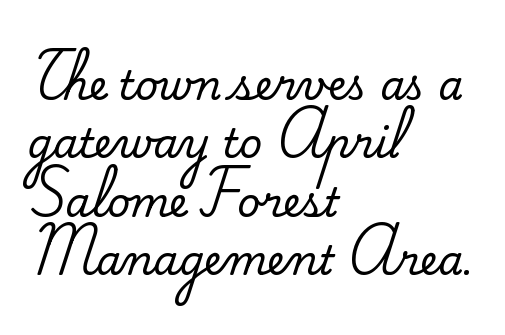
{"serif": "yes", "width": "normal", "stroke_contrast": "medium", "x_height": "small", "monospaced": "no", "underline": "no", "align": "left", "line_spacing": "normal", "line_spacing_ratio": 1.46, "letter_spacing": "normal", "letter_spacing_em": 0.0, "glyph_px": 40}
